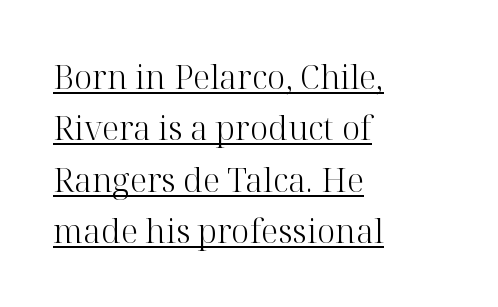
Q: Is the text bold? A: No.
Q: Is the text italic (slanted)? A: No, it is upright.
Q: Is the typeface a serif or a sans-serif typeface? A: Serif.
Q: Is the text underlined? A: Yes.
Q: How is the paragraph aligned? A: Left-aligned.
Q: Is the spacing between letters normal or unusually wide? A: Normal.
Q: Is the spacing between lines tight, normal or loose? A: Normal.
Q: Width (condensed, normal, or wide)? A: Normal.
Q: Stroke contrast? A: High.
Q: x-height? A: Medium.
Q: Monospaced? A: No.
